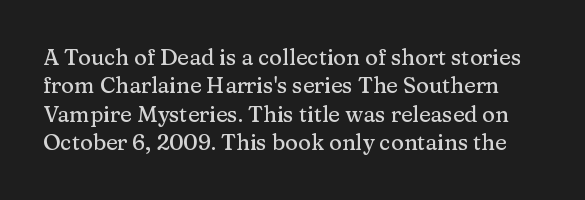
Q: Is the text italic (slanted)? A: No, it is upright.
Q: Is the text underlined? A: No.
Q: Is the spacing between letters normal or unusually wide? A: Normal.
Q: Is the spacing between lines tight, normal or loose? A: Normal.
